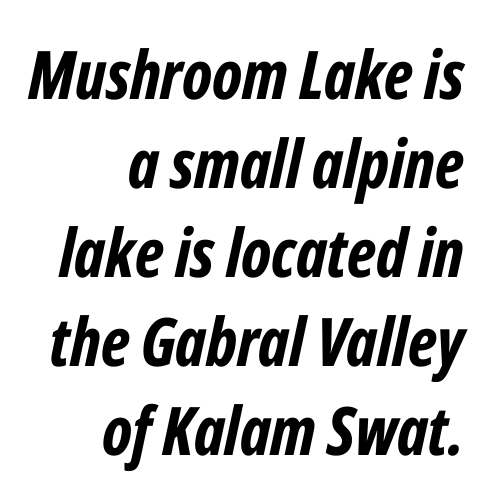
Q: Is the text bold? A: Yes.
Q: Is the text italic (slanted)? A: Yes, it leans right by about 12 degrees.
Q: Is the text underlined? A: No.
Q: How is the paragraph aligned? A: Right-aligned.
Q: Is the spacing between letters normal or unusually wide? A: Normal.
Q: Is the spacing between lines tight, normal or loose? A: Normal.
Q: Width (condensed, normal, or wide)? A: Condensed.
Q: Stroke contrast? A: Low.
Q: x-height? A: Medium.
Q: Monospaced? A: No.
